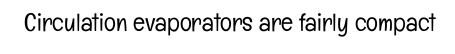
{"italic": "no", "bold": "no", "underline": "no", "letter_spacing": "normal", "letter_spacing_em": 0.0, "glyph_px": 25}
